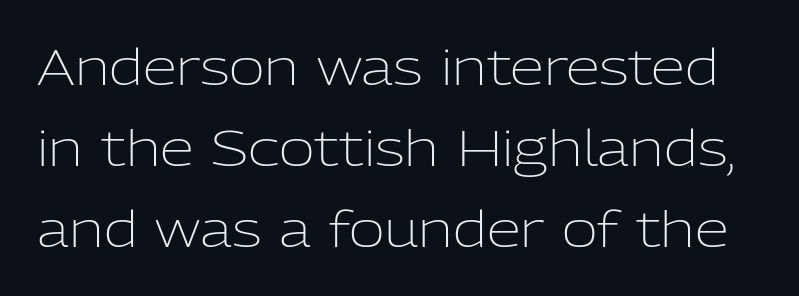
{"serif": "no", "italic": "no", "bold": "no", "weight": "light", "width": "normal", "stroke_contrast": "low", "x_height": "medium", "monospaced": "no", "underline": "no", "line_spacing": "normal", "line_spacing_ratio": 1.65, "letter_spacing": "normal", "letter_spacing_em": 0.0, "glyph_px": 49}
